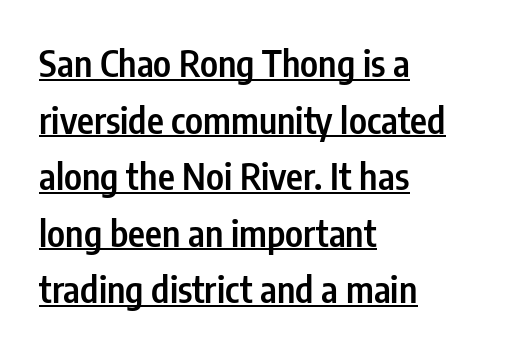
Q: Is the text bold? A: Semi-bold.
Q: Is the text italic (slanted)? A: No, it is upright.
Q: Is the typeface a serif or a sans-serif typeface? A: Sans-serif.
Q: Is the text underlined? A: Yes.
Q: How is the paragraph aligned? A: Left-aligned.
Q: Is the spacing between letters normal or unusually wide? A: Normal.
Q: Is the spacing between lines tight, normal or loose? A: Normal.
Q: Width (condensed, normal, or wide)? A: Condensed.
Q: Stroke contrast? A: Low.
Q: x-height? A: Medium.
Q: Monospaced? A: No.
